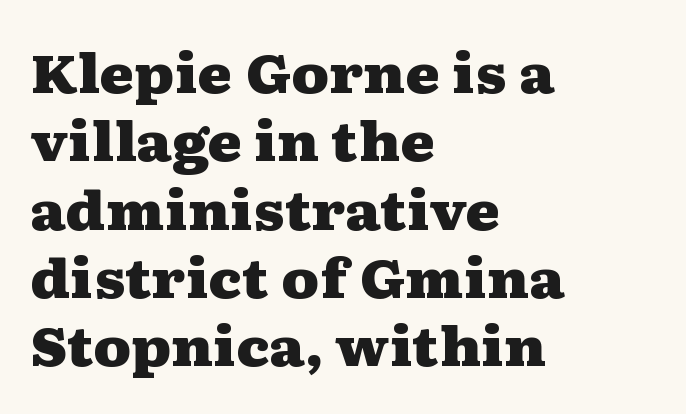
The image shows 53 px heavy, wide serif type, upright; set left-aligned, normal line spacing (1.29x), normal letter spacing, not underlined; medium stroke contrast and a medium x-height.
